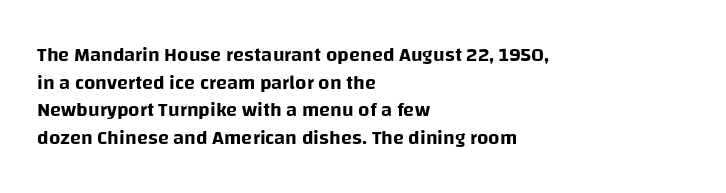
The block of text has a typical density, with ordinary space between rows. The letters stand straight up with perfectly vertical stems. Line starts are locked; line ends wander. Between one letter and the next there's only the usual sliver of space. Type without underlining.
